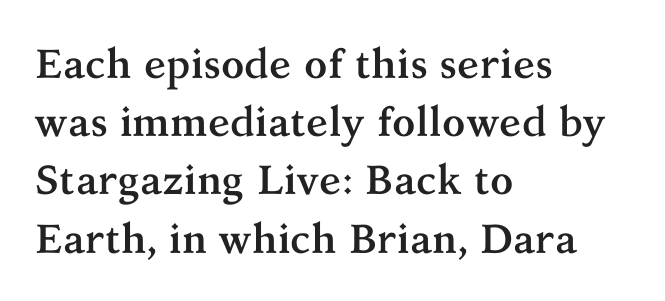
{"serif": "yes", "italic": "no", "bold": "yes", "weight": "semibold", "width": "normal", "stroke_contrast": "medium", "x_height": "medium", "monospaced": "no", "underline": "no", "align": "left", "line_spacing": "normal", "line_spacing_ratio": 1.42, "letter_spacing": "normal", "letter_spacing_em": 0.0, "glyph_px": 41}
